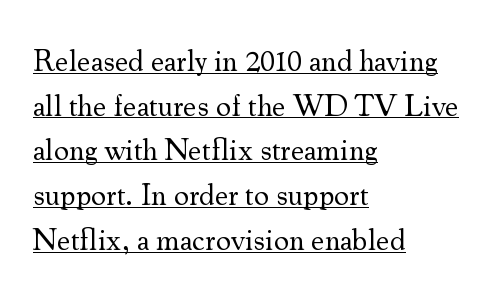
The image shows 30 px regular-weight serif type, upright; set left-aligned, normal line spacing (1.49x), normal letter spacing, underlined; medium stroke contrast and a small x-height.
